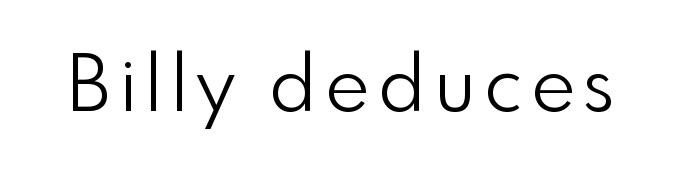
The image shows 76 px light sans-serif type, upright; set not underlined; a small x-height.
